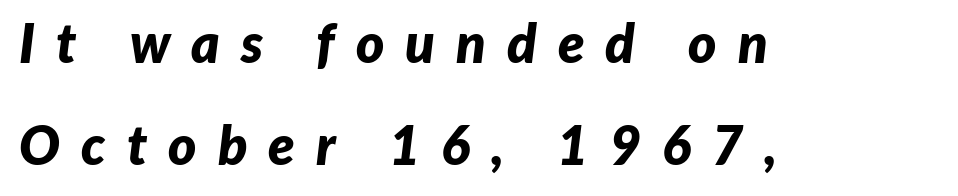
The image shows 54 px bold type, italic (leaning right); set left-aligned, line spacing 1.89x, unusually wide letter spacing (+0.39 em), not underlined; low stroke contrast and a medium x-height.
